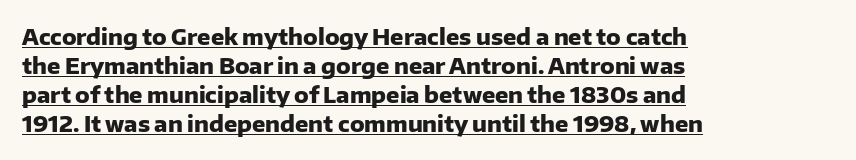
{"italic": "no", "bold": "yes", "underline": "yes", "align": "left", "line_spacing": "normal", "line_spacing_ratio": 1.32, "letter_spacing": "normal", "letter_spacing_em": 0.0, "glyph_px": 22}
